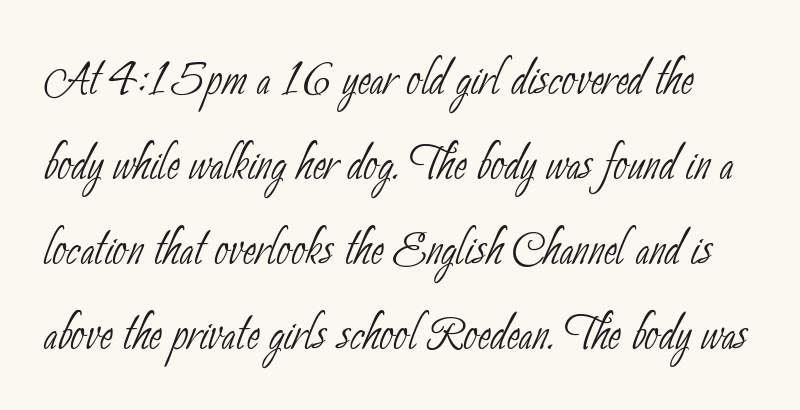
Q: Is the text bold? A: No.
Q: Is the typeface a serif or a sans-serif typeface? A: Sans-serif.
Q: Is the text underlined? A: No.
Q: Is the spacing between letters normal or unusually wide? A: Normal.
Q: Is the spacing between lines tight, normal or loose? A: Normal.
Q: Width (condensed, normal, or wide)? A: Condensed.
Q: Stroke contrast? A: Low.
Q: x-height? A: Small.
Q: Monospaced? A: No.
